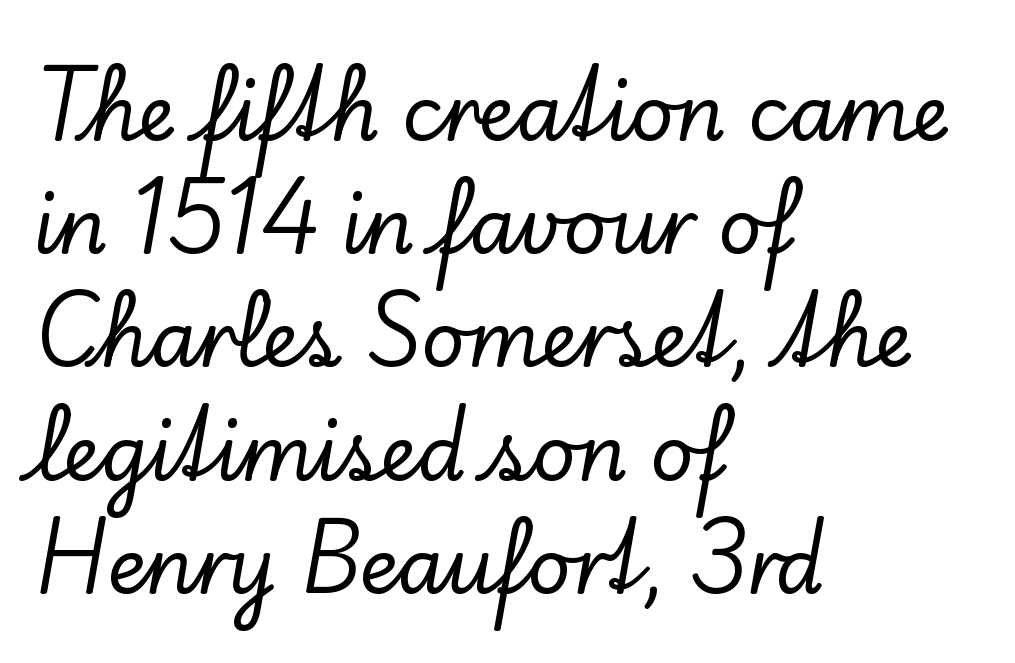
Quick note: underline off. Normally led — the rows are evenly, conventionally spaced. The characters display serif detailing at their extremities. The face used here is rendered with its standard letterfit. One-word summary of the alignment: left.
